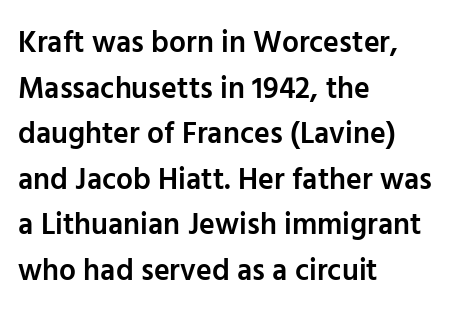
{"serif": "no", "italic": "no", "bold": "semi", "weight": "semibold", "width": "normal", "stroke_contrast": "low", "x_height": "medium", "monospaced": "no", "underline": "no", "align": "left", "line_spacing": "normal", "line_spacing_ratio": 1.52, "letter_spacing": "normal", "letter_spacing_em": 0.0, "glyph_px": 30}
